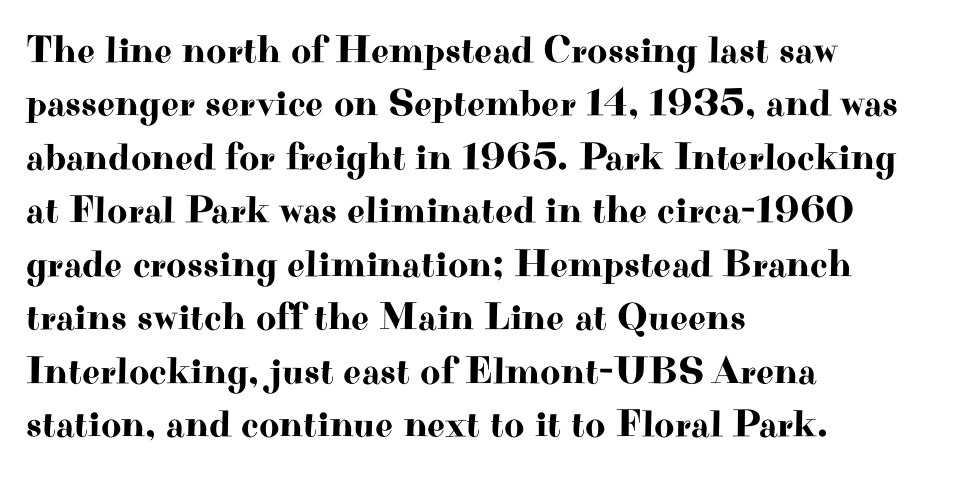
The image shows 39 px wide serif type, upright; set left-aligned, normal line spacing (1.37x), normal letter spacing, not underlined; high stroke contrast and a small x-height.
